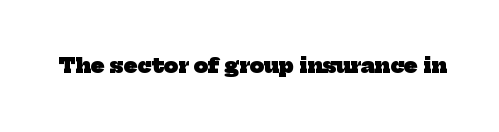
The image shows 20 px bold type; set normal letter spacing, not underlined.
